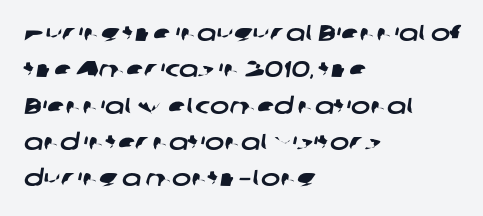
The image shows 23 px text type; set left-aligned, normal line spacing (1.58x), normal letter spacing, not underlined.
